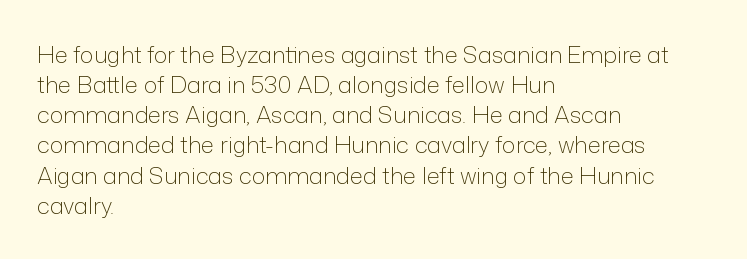
{"italic": "no", "bold": "no", "underline": "no", "align": "left", "line_spacing": "normal", "line_spacing_ratio": 1.31, "letter_spacing": "normal", "letter_spacing_em": 0.0, "glyph_px": 23}
